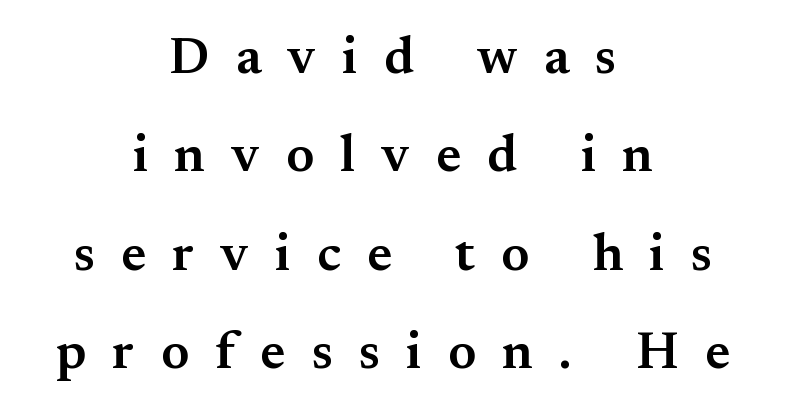
The image shows 52 px semibold serif type, upright; set centered, line spacing 1.89x, unusually wide letter spacing (+0.5 em), not underlined; medium stroke contrast and a small x-height.
